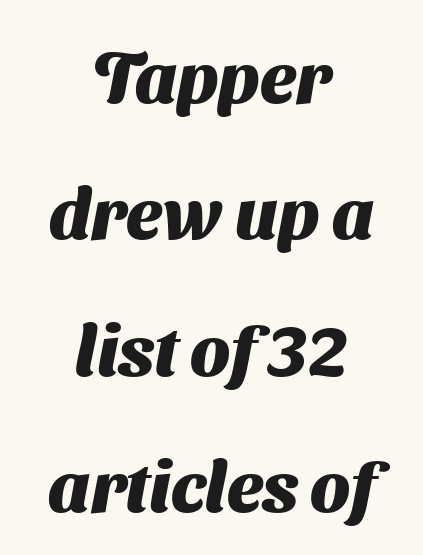
The image shows 71 px heavy sans-serif type; set centered, loose line spacing (1.92x), normal letter spacing, not underlined; medium stroke contrast and a medium x-height.
